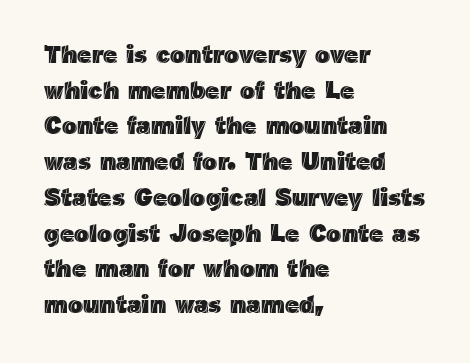
Glyph-to-glyph distance matches everyday printed text. The baseline area is clear. These lines are set flush left with a ragged right edge. Designer's note — italics off, roman on. The rendering uses a moderate line-height, typical for paragraphs.
